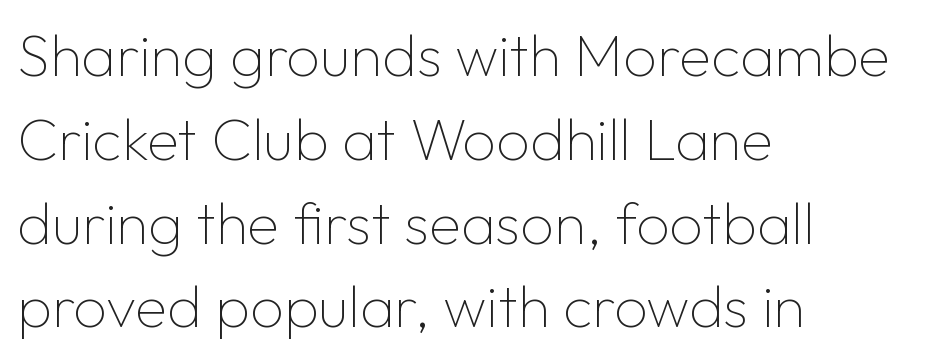
The image shows 59 px thin sans-serif type, upright; set left-aligned, normal line spacing (1.42x), normal letter spacing, not underlined; low stroke contrast and a medium x-height.
